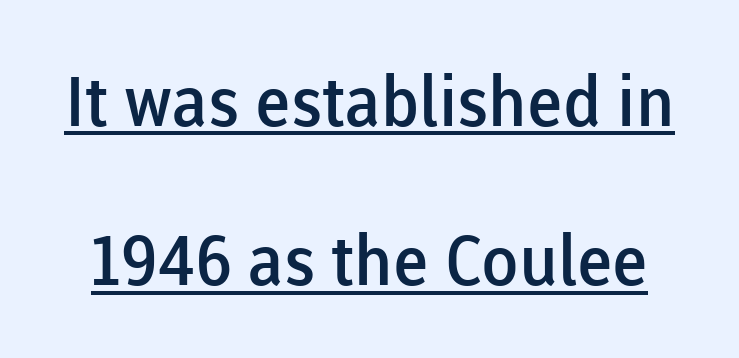
{"serif": "no", "italic": "no", "bold": "semi", "weight": "semibold", "width": "normal", "stroke_contrast": "low", "x_height": "medium", "monospaced": "no", "underline": "yes", "line_spacing": "loose", "line_spacing_ratio": 2.31, "letter_spacing": "normal", "letter_spacing_em": 0.0, "glyph_px": 69}
